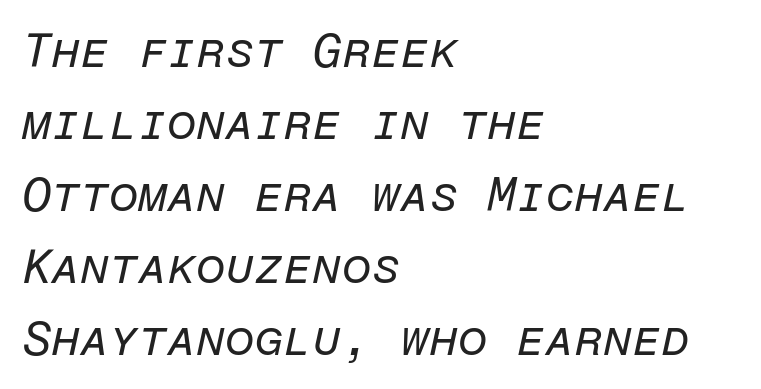
A classic flush-left, rag-right setting is used for this passage. The space between consecutive lines is moderate. The whole block is typeset with a tilt. These lines are rendered in a fixed-pitch font. Students, note that the glyphs here touch the page at normal intervals.
